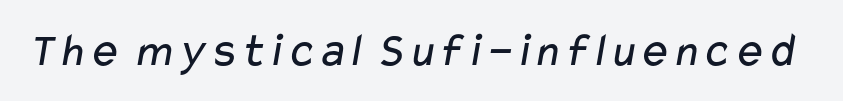
Q: Is the text bold? A: No.
Q: Is the typeface a serif or a sans-serif typeface? A: Sans-serif.
Q: Is the text underlined? A: No.
Q: Is the spacing between letters normal or unusually wide? A: Normal.
Q: Width (condensed, normal, or wide)? A: Wide.
Q: Stroke contrast? A: Low.
Q: x-height? A: Medium.
Q: Monospaced? A: No.
